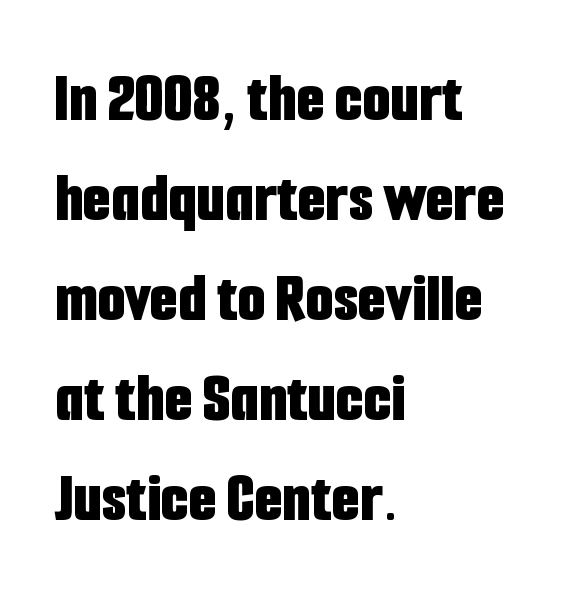
{"serif": "no", "italic": "no", "bold": "yes", "weight": "bold", "width": "condensed", "stroke_contrast": "low", "x_height": "medium", "monospaced": "no", "underline": "no", "align": "left", "line_spacing": "normal", "line_spacing_ratio": 1.39, "letter_spacing": "normal", "letter_spacing_em": 0.0, "glyph_px": 72}
